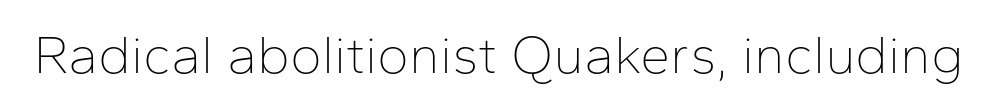
Q: Is the text bold? A: No.
Q: Is the text italic (slanted)? A: No, it is upright.
Q: Is the typeface a serif or a sans-serif typeface? A: Sans-serif.
Q: Is the text underlined? A: No.
Q: Is the spacing between letters normal or unusually wide? A: Normal.
Q: Width (condensed, normal, or wide)? A: Normal.
Q: Stroke contrast? A: Low.
Q: x-height? A: Medium.
Q: Monospaced? A: No.
